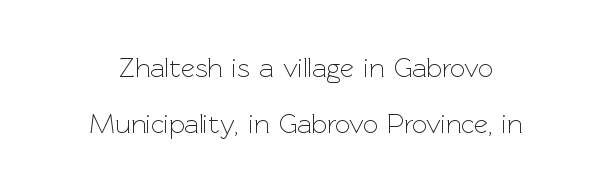
The image shows 27 px text type, upright; set loose line spacing (2.07x), normal letter spacing, not underlined.
